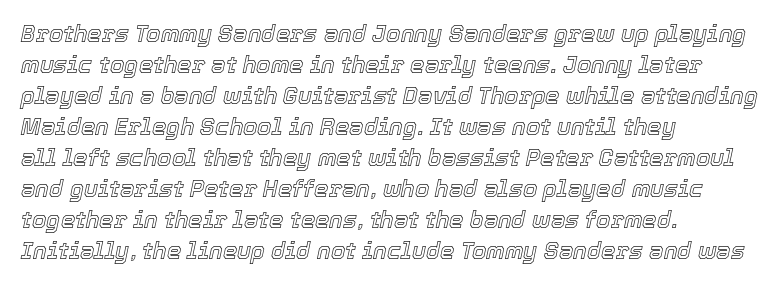
Q: Is the text italic (slanted)? A: Yes, it leans right by about 12 degrees.
Q: Is the text underlined? A: No.
Q: How is the paragraph aligned? A: Left-aligned.
Q: Is the spacing between letters normal or unusually wide? A: Normal.
Q: Is the spacing between lines tight, normal or loose? A: Normal.
